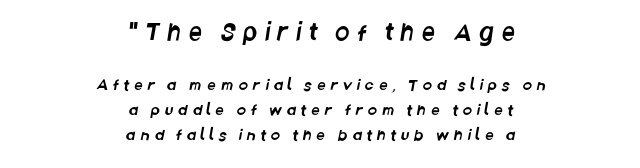
The image shows 23 px text type; set centered, normal line spacing (1.68x), unusually wide letter spacing (+0.34 em), not underlined; the first (top) block is 1.53x larger.
